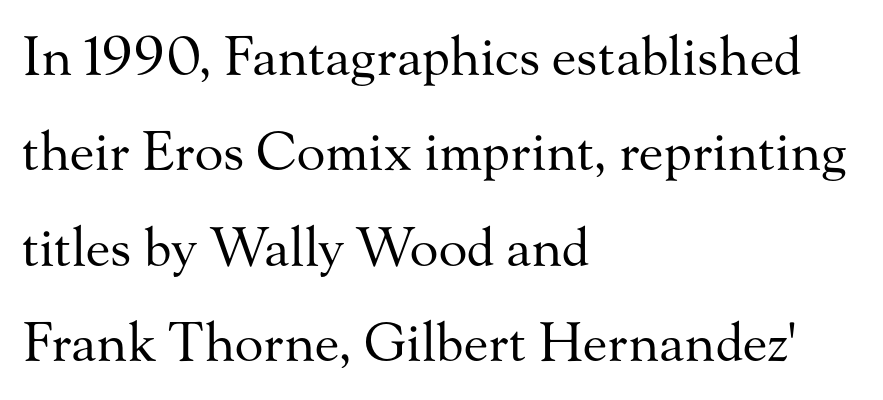
The image shows 53 px regular-weight serif type, upright; set left-aligned, line spacing 1.8x, normal letter spacing, not underlined; medium stroke contrast and a small x-height.
